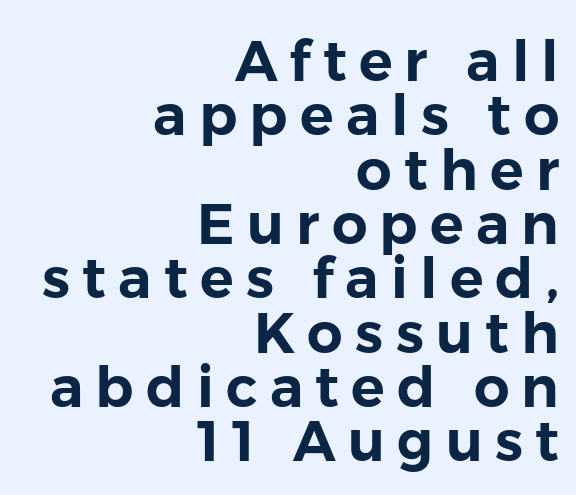
The image shows 56 px sans-serif type, upright; set right-aligned, tight line spacing (0.97x), unusually wide letter spacing (+0.22 em), not underlined; low stroke contrast and a medium x-height.
